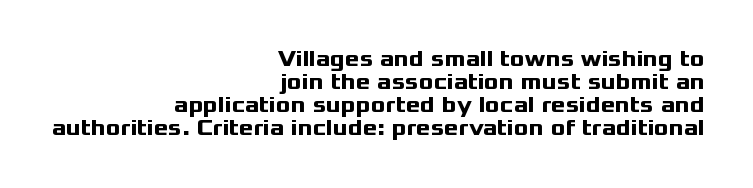
The image shows 22 px bold type, upright; set right-aligned, tight line spacing (1.04x), normal letter spacing, not underlined.
